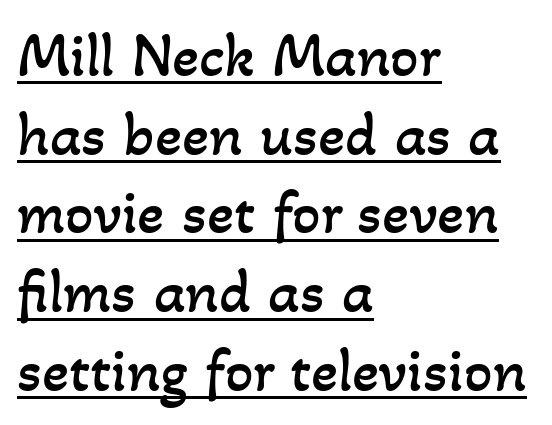
Q: Is the text bold? A: No.
Q: Is the text underlined? A: Yes.
Q: How is the paragraph aligned? A: Left-aligned.
Q: Is the spacing between letters normal or unusually wide? A: Normal.
Q: Is the spacing between lines tight, normal or loose? A: Normal.
Q: Width (condensed, normal, or wide)? A: Normal.
Q: Stroke contrast? A: Low.
Q: x-height? A: Small.
Q: Monospaced? A: No.
